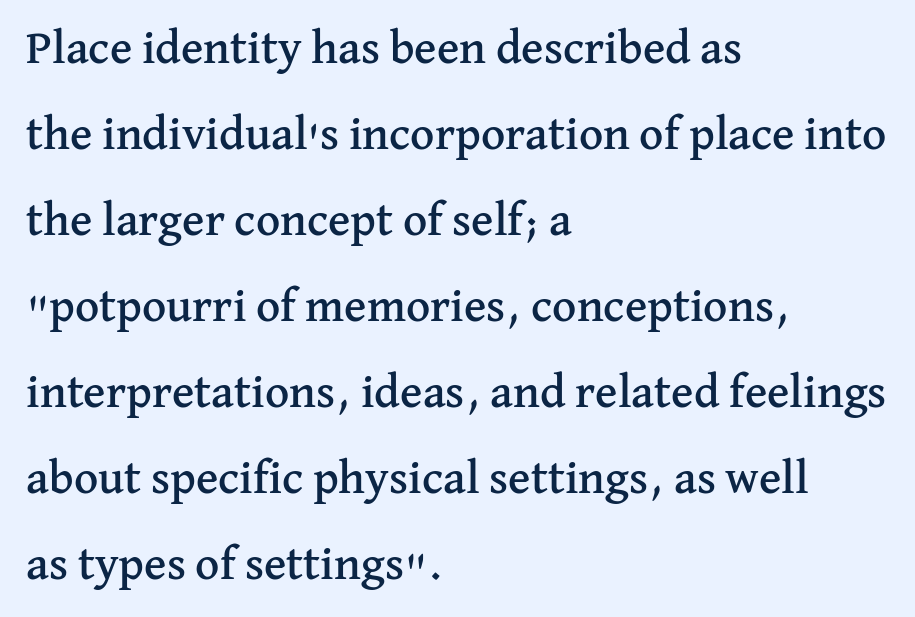
Q: Is the text italic (slanted)? A: No, it is upright.
Q: Is the typeface a serif or a sans-serif typeface? A: Serif.
Q: Is the text underlined? A: No.
Q: How is the paragraph aligned? A: Left-aligned.
Q: Is the spacing between letters normal or unusually wide? A: Normal.
Q: Width (condensed, normal, or wide)? A: Normal.
Q: Stroke contrast? A: Medium.
Q: x-height? A: Medium.
Q: Monospaced? A: No.
